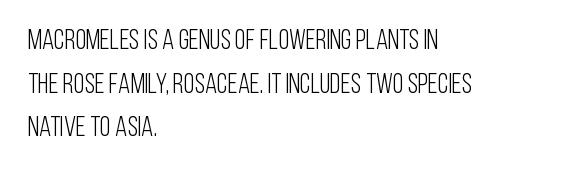
Posture: straight, roman, zero tilt. You could call the tracking neutral — neither tight nor loose. This reads as an unemphasized weight, regular at the heaviest. Do the characters align in a grid? No, the font is proportional. The paragraph has a hard left edge and a soft right edge. The designer went with a sans here, leaving each stem footless.
